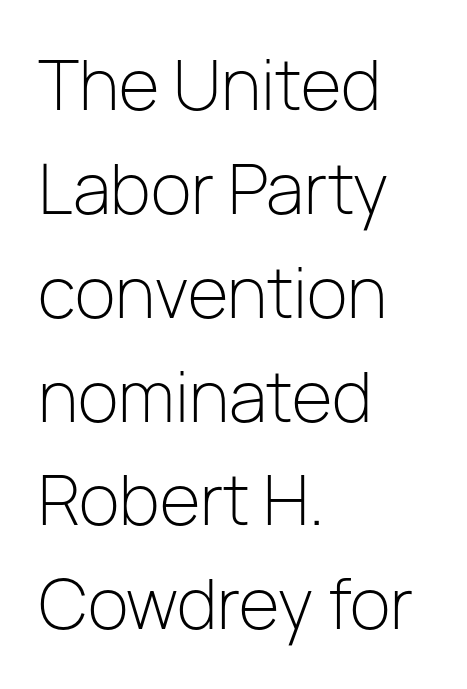
Q: Is the text bold? A: No.
Q: Is the text italic (slanted)? A: No, it is upright.
Q: Is the typeface a serif or a sans-serif typeface? A: Sans-serif.
Q: Is the text underlined? A: No.
Q: How is the paragraph aligned? A: Left-aligned.
Q: Is the spacing between letters normal or unusually wide? A: Normal.
Q: Is the spacing between lines tight, normal or loose? A: Normal.
Q: Width (condensed, normal, or wide)? A: Normal.
Q: Stroke contrast? A: Low.
Q: x-height? A: Medium.
Q: Monospaced? A: No.
